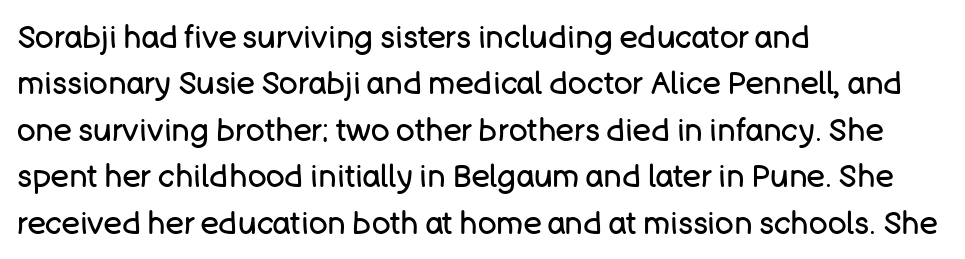
{"serif": "no", "italic": "no", "bold": "no", "weight": "regular", "width": "normal", "stroke_contrast": "low", "x_height": "large", "monospaced": "no", "underline": "no", "align": "left", "line_spacing": "normal", "line_spacing_ratio": 1.5, "letter_spacing": "normal", "letter_spacing_em": 0.0, "glyph_px": 31}
